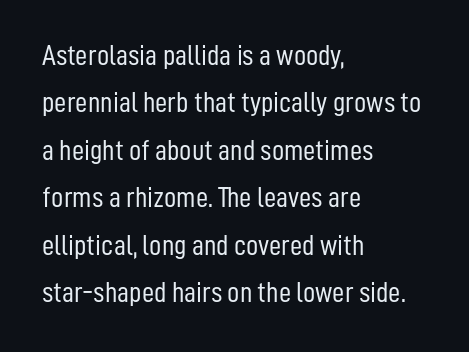
Check where the strokes stop: nothing finishes them off — pure sans. The baseline area is clear. Tall strokes in this sample are plumb rather than angled. Letters have the restrained weight of plain body copy at most. If you drew a ruler down the left edge, every line would touch it.
